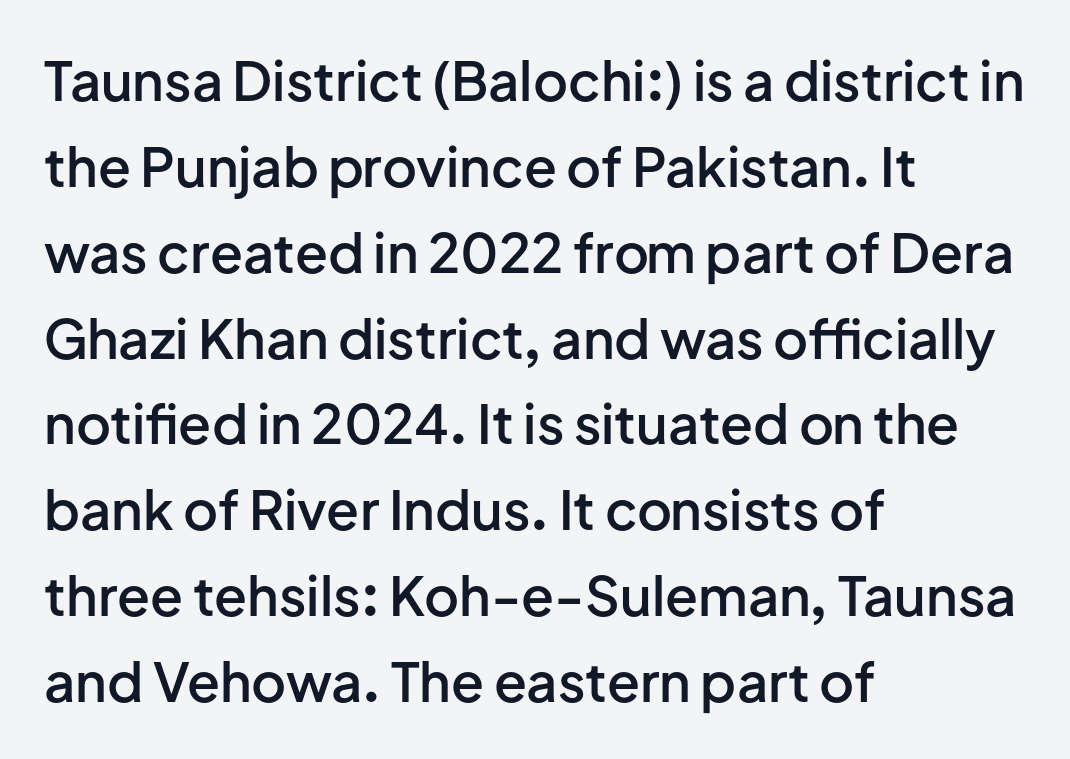
{"serif": "no", "italic": "no", "bold": "semi", "weight": "semibold", "width": "normal", "stroke_contrast": "low", "x_height": "medium", "monospaced": "no", "underline": "no", "align": "left", "line_spacing": "normal", "line_spacing_ratio": 1.59, "letter_spacing": "normal", "letter_spacing_em": 0.0, "glyph_px": 54}
